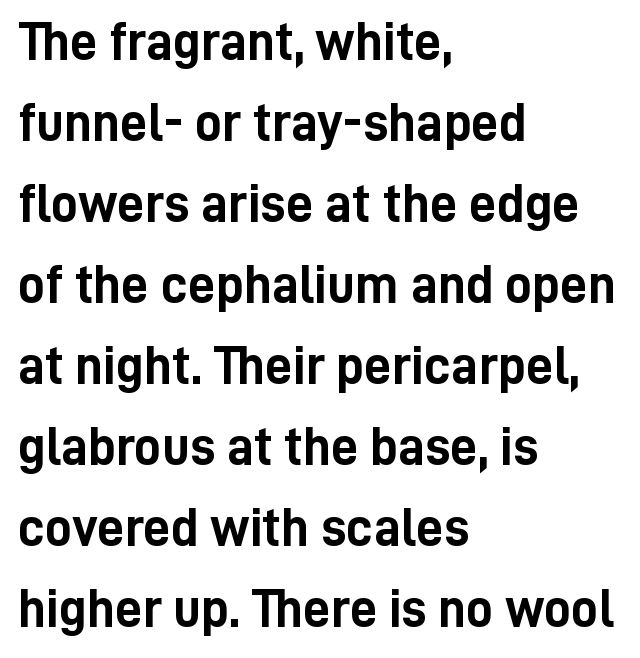
The image shows 54 px semibold, condensed sans-serif type, upright; set left-aligned, normal line spacing (1.5x), normal letter spacing, not underlined; low stroke contrast and a medium x-height.
